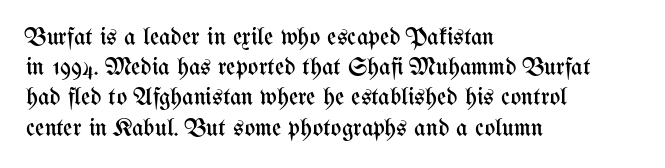
Q: Is the text bold? A: No.
Q: Is the text italic (slanted)? A: No, it is upright.
Q: Is the text underlined? A: No.
Q: How is the paragraph aligned? A: Left-aligned.
Q: Is the spacing between letters normal or unusually wide? A: Normal.
